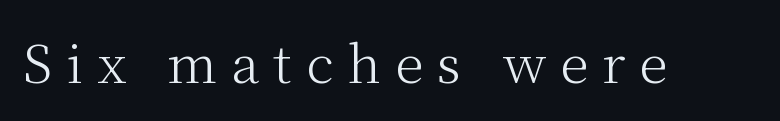
Q: Is the text bold? A: No.
Q: Is the text italic (slanted)? A: No, it is upright.
Q: Is the typeface a serif or a sans-serif typeface? A: Serif.
Q: Is the text underlined? A: No.
Q: Is the spacing between letters normal or unusually wide? A: Unusually wide.
Q: Width (condensed, normal, or wide)? A: Normal.
Q: Stroke contrast? A: Medium.
Q: x-height? A: Medium.
Q: Monospaced? A: No.
